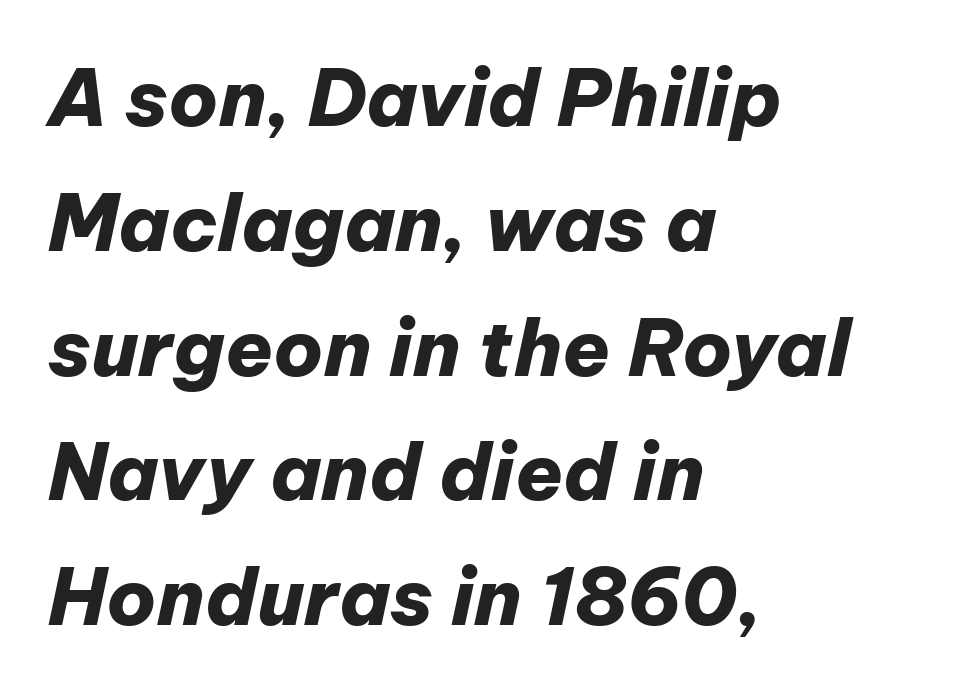
Q: Is the text bold? A: Yes.
Q: Is the text italic (slanted)? A: Yes, it leans right by about 12 degrees.
Q: Is the text underlined? A: No.
Q: How is the paragraph aligned? A: Left-aligned.
Q: Is the spacing between letters normal or unusually wide? A: Normal.
Q: Is the spacing between lines tight, normal or loose? A: Normal.
Q: Width (condensed, normal, or wide)? A: Normal.
Q: Stroke contrast? A: Low.
Q: x-height? A: Medium.
Q: Monospaced? A: No.
